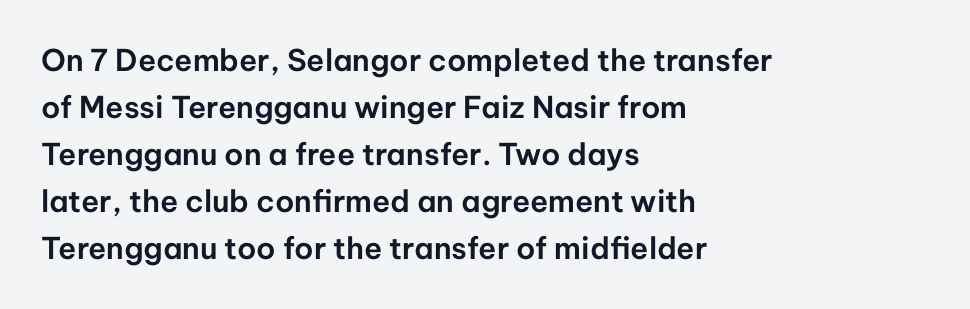
The image shows 30 px sans-serif type, upright; set left-aligned, normal line spacing (1.57x), normal letter spacing, not underlined; low stroke contrast and a medium x-height.
